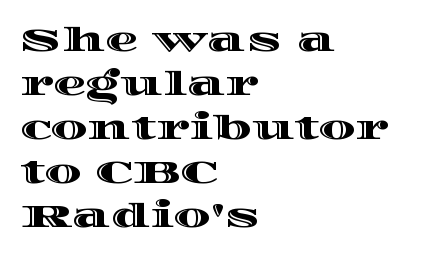
The image shows 33 px wide type, upright; set left-aligned, normal line spacing (1.33x), normal letter spacing, not underlined; a large x-height.
